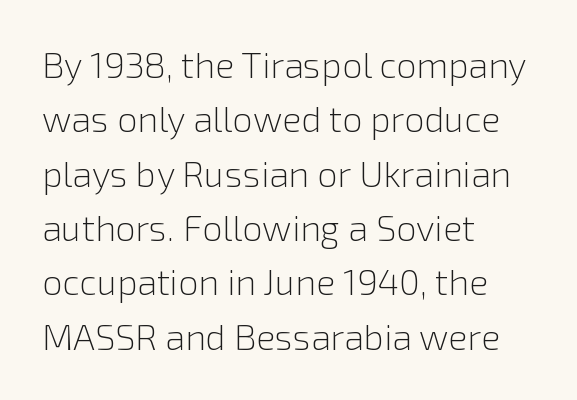
This rendering features lettering with no underline. The rendering shows plain stroke endings on the letterforms — a sans-serif design. Does the leading feel generous? No, just average. This sample is left-justified, so line endings fall wherever the words run out. When letters stand straight like this, we call the style roman or upright. Nothing unusual about the tracking: characters are spaced as the font intends.
